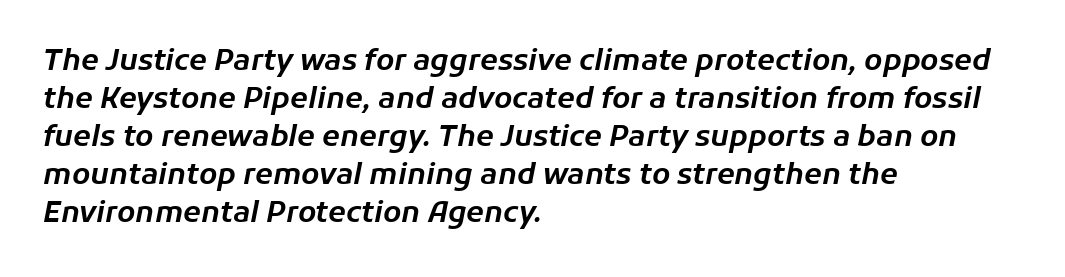
Would a proofreader flag this as italicized? Yes. Anything drawn beneath the words? Only blank space. This sample keeps an unexceptional amount of space between lines. The gaps between neighbouring characters are ordinary and unremarkable.
